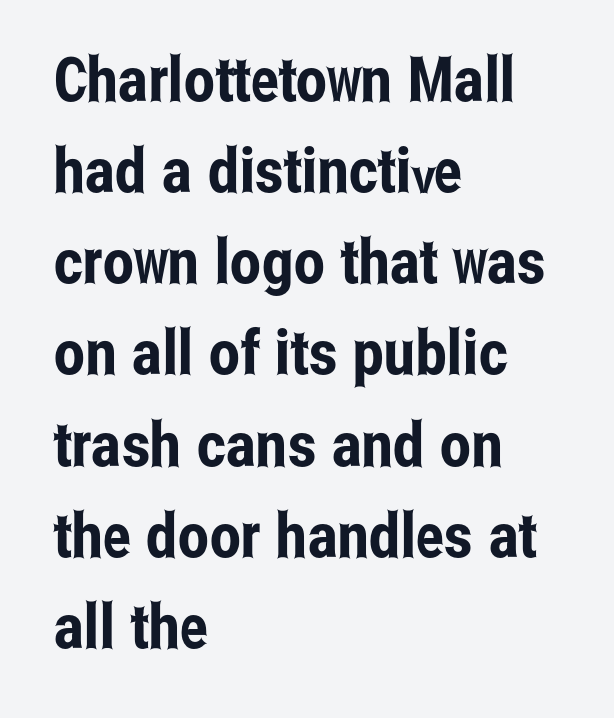
{"serif": "no", "italic": "no", "width": "condensed", "stroke_contrast": "low", "x_height": "medium", "monospaced": "no", "underline": "no", "align": "left", "line_spacing": "normal", "line_spacing_ratio": 1.47, "letter_spacing": "normal", "letter_spacing_em": 0.0, "glyph_px": 62}
